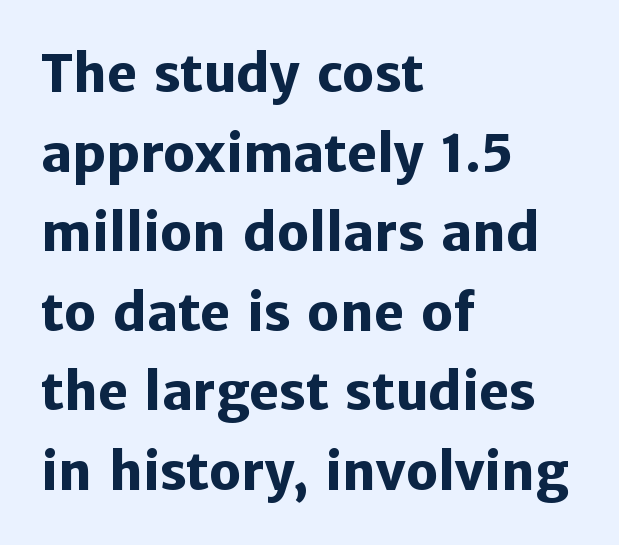
{"serif": "no", "italic": "no", "bold": "yes", "weight": "heavy", "width": "normal", "stroke_contrast": "low", "x_height": "medium", "monospaced": "no", "underline": "no", "align": "left", "line_spacing": "normal", "line_spacing_ratio": 1.56, "letter_spacing": "normal", "letter_spacing_em": 0.0, "glyph_px": 51}
